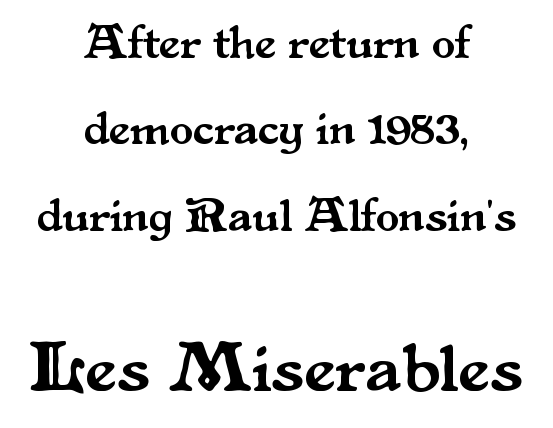
In terms of posture, this sample is upright. Do the characters align in a grid? No, the font is proportional. Unlike a clean sans, this face finishes its strokes with serifs. Honestly, there is no underline to notice here at all. You get the small type first, then a jump to larger type.
